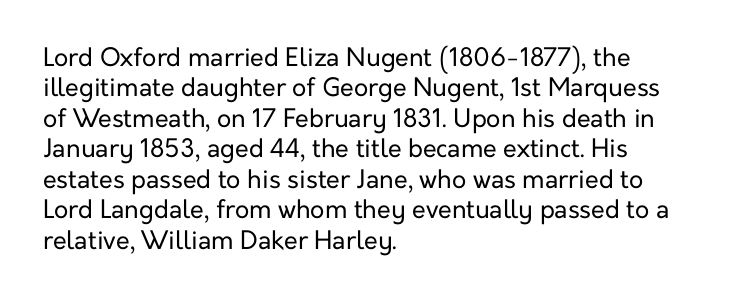
Nope, not italic — everything's standing straight. Only glyphs here, with clear space below each row. Leftover space on each line is placed entirely after the last word. The gaps between neighbouring characters are ordinary and unremarkable. A light-to-regular cut is what we see here.
